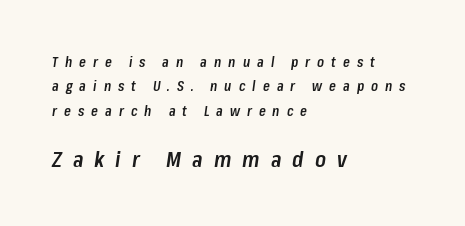
The paragraph shown leans on its left margin. Compared with an ordinary text face, these strokes are moderately heavier — a semibold. Block two is the big one; block one sits smaller above it. There is plenty of visible air inserted between adjacent glyphs.
